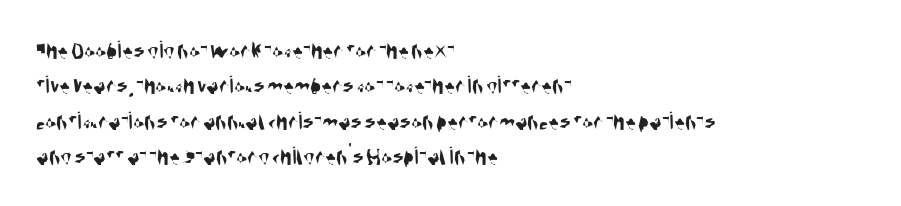
{"underline": "no", "align": "left", "line_spacing": "normal", "line_spacing_ratio": 1.36, "letter_spacing": "normal", "letter_spacing_em": 0.0, "glyph_px": 26}
